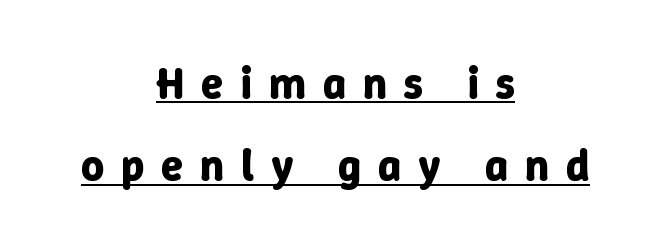
The image shows 45 px bold type, upright; set centered, line spacing 1.83x, unusually wide letter spacing (+0.37 em), underlined; low stroke contrast and a medium x-height.
